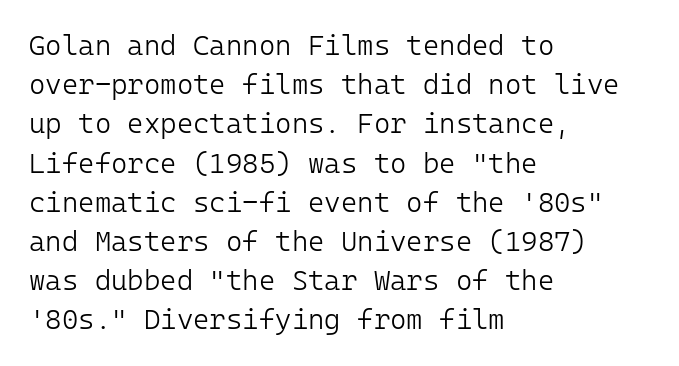
Horizontally, the lines are justified to the leading edge only. Vertical spacing — default. Weight class: somewhere from thin through regular. Each word holds together tightly as a unit, with standard inter-letter gaps. Ascenders rise straight up at ninety degrees. The letters carry no serifs — their stems end cleanly without finishing strokes.
